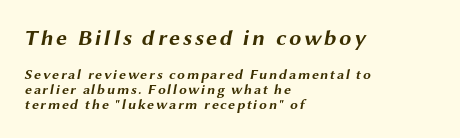
The words here are not underlined. If you measured baseline to baseline, you'd find a short distance. Character size in the leading block exceeds that of the trailing block. This rendering uses left alignment, leaving the right contour irregular. Summary of weight: heavy, a full bold.
